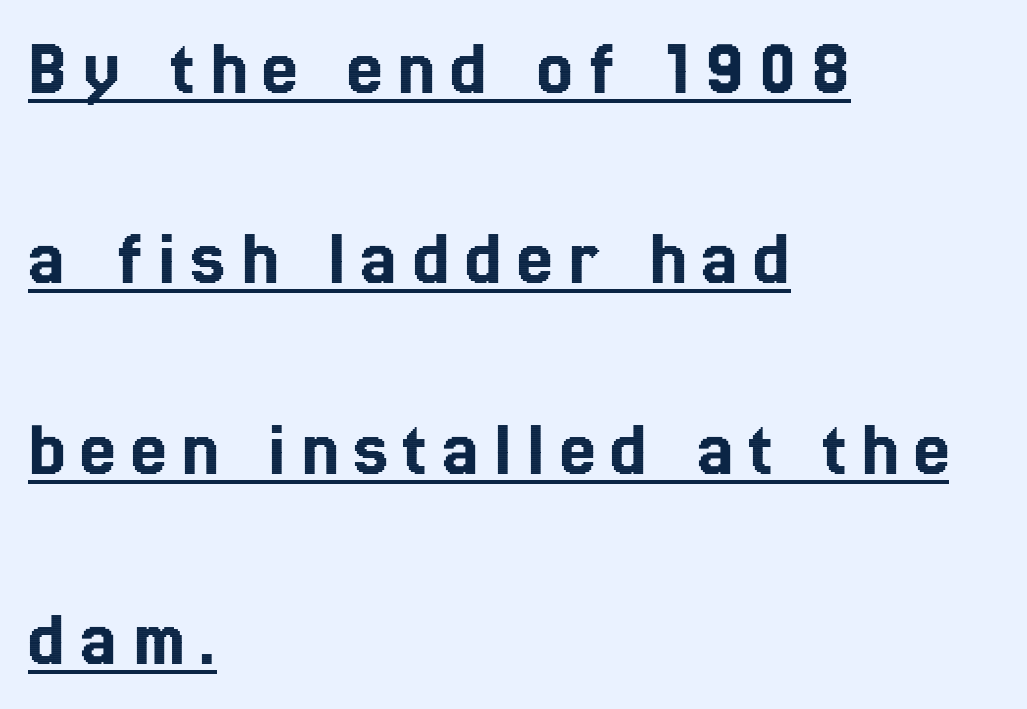
The lines are quadded left. Regarding leading, the lines here are spaced well apart. A roman cut, with each character standing at attention. Proportional: the letters do not fall into vertical columns.
